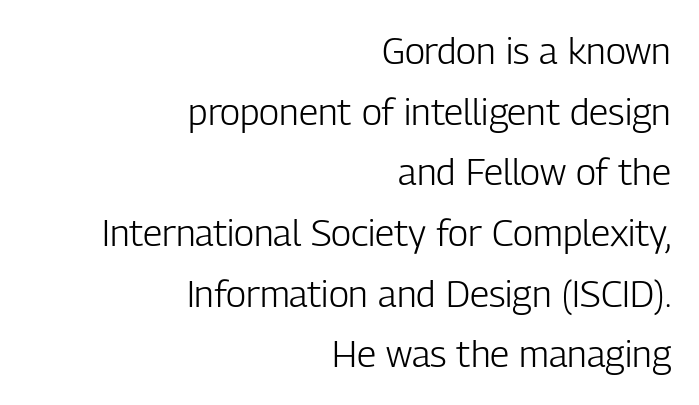
Q: Is the text bold? A: No.
Q: Is the text italic (slanted)? A: No, it is upright.
Q: Is the typeface a serif or a sans-serif typeface? A: Sans-serif.
Q: Is the text underlined? A: No.
Q: How is the paragraph aligned? A: Right-aligned.
Q: Is the spacing between letters normal or unusually wide? A: Normal.
Q: Is the spacing between lines tight, normal or loose? A: Normal.
Q: Width (condensed, normal, or wide)? A: Condensed.
Q: Stroke contrast? A: Low.
Q: x-height? A: Medium.
Q: Monospaced? A: No.
